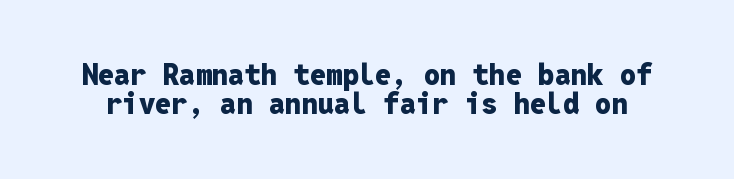
The rendering keeps characters at their native spacing. Only glyphs here, with clear space below each row. Here the designer chose a console-style face with uniform glyph widths. The rendering uses a small line-height, squeezing the rows.
